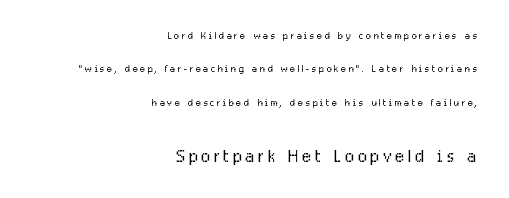
In CSS terms this would be text-align: right. Widely set lines give the paragraph a tall, airy silhouette. Check under the words: just untouched page. No italicization has been applied; the sample stays upright. The designer gave the closing block more size than the opening block. A light-to-regular cut is what we see here.
